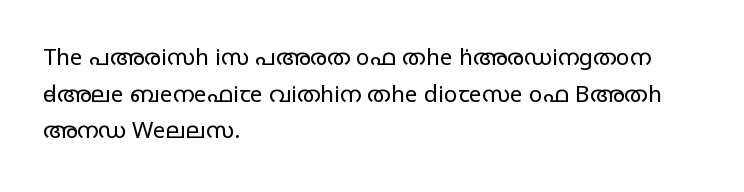
The image shows 23 px text type, upright; set left-aligned, normal line spacing (1.59x), normal letter spacing, not underlined.
